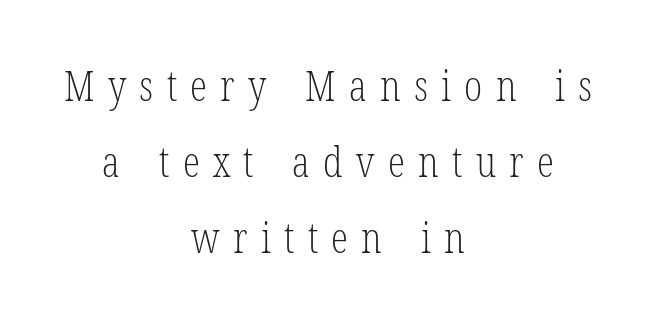
Q: Is the text bold? A: No.
Q: Is the text italic (slanted)? A: No, it is upright.
Q: Is the typeface a serif or a sans-serif typeface? A: Serif.
Q: Is the text underlined? A: No.
Q: How is the paragraph aligned? A: Centered.
Q: Is the spacing between letters normal or unusually wide? A: Unusually wide.
Q: Width (condensed, normal, or wide)? A: Condensed.
Q: Stroke contrast? A: Low.
Q: x-height? A: Medium.
Q: Monospaced? A: No.
